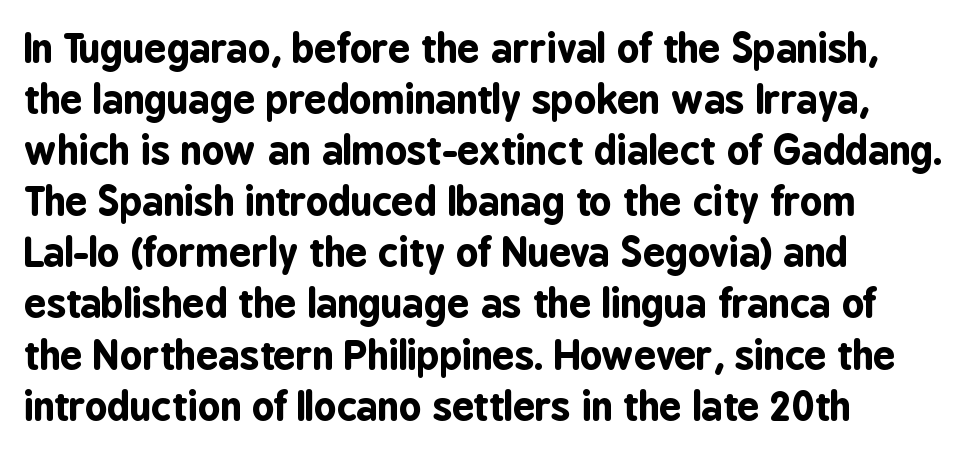
Q: Is the text bold? A: Yes.
Q: Is the text italic (slanted)? A: No, it is upright.
Q: Is the typeface a serif or a sans-serif typeface? A: Sans-serif.
Q: Is the text underlined? A: No.
Q: How is the paragraph aligned? A: Left-aligned.
Q: Is the spacing between letters normal or unusually wide? A: Normal.
Q: Is the spacing between lines tight, normal or loose? A: Normal.
Q: Width (condensed, normal, or wide)? A: Condensed.
Q: Stroke contrast? A: Low.
Q: x-height? A: Medium.
Q: Monospaced? A: No.
